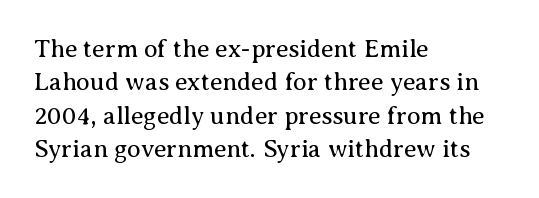
The image shows 25 px text type, upright; set left-aligned, normal line spacing (1.34x), normal letter spacing, not underlined.
